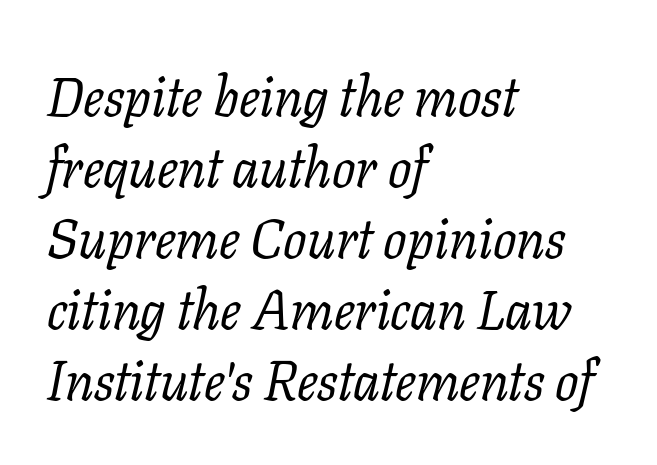
Every row of glyphs begins at an identical x-position on the left. The letterforms sit at book weight or below. A clean baseline with only descenders dipping below it. Looking at the ascenders, they clearly lean. Little horizontal feet cap the strokes, marking this as serif type. The passage shown is typed in a proportional face where columns would drift.
